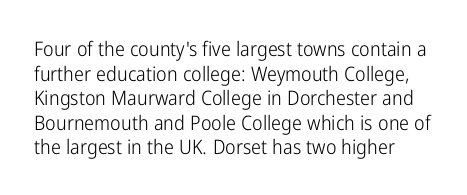
Observe the ordinary spacing: letters are neighbours, not strangers. The words here are not underlined. Posture: upright roman. Bold? No — there's no thickening of the strokes.
